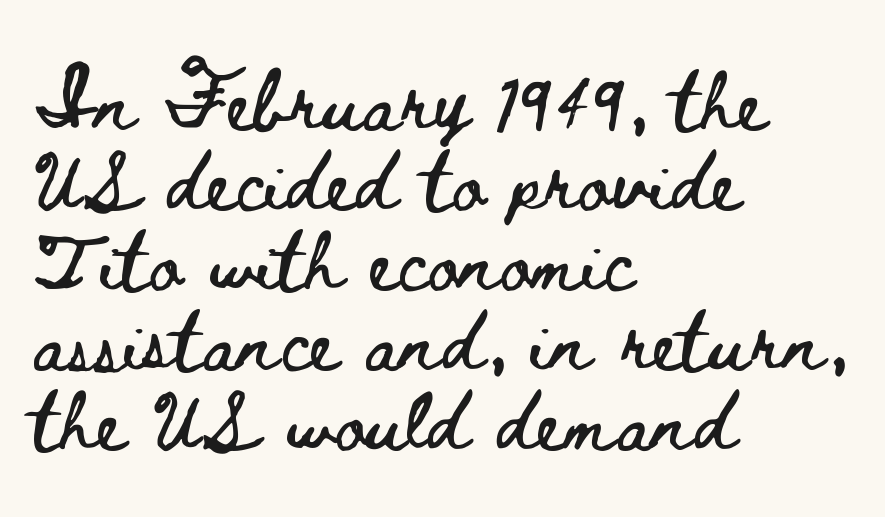
Q: Is the text underlined? A: No.
Q: How is the paragraph aligned? A: Left-aligned.
Q: Is the spacing between letters normal or unusually wide? A: Normal.
Q: Is the spacing between lines tight, normal or loose? A: Normal.
Q: Width (condensed, normal, or wide)? A: Wide.
Q: Stroke contrast? A: Low.
Q: x-height? A: Small.
Q: Monospaced? A: No.
